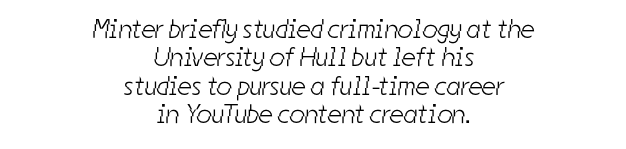
Does extra space separate the letters? No, they use regular spacing. The strokes are not fattened; the text isn't bold. Quick note: underline off. The setting favours the middle, as headings and verse often do. The designer dialed line spacing down below the default.
